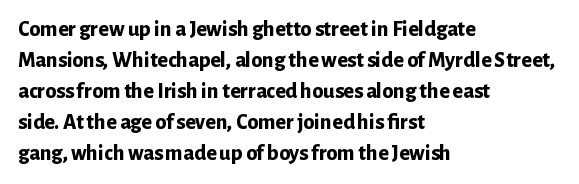
The image shows 22 px bold type, upright; set left-aligned, normal line spacing (1.41x), normal letter spacing, not underlined.
